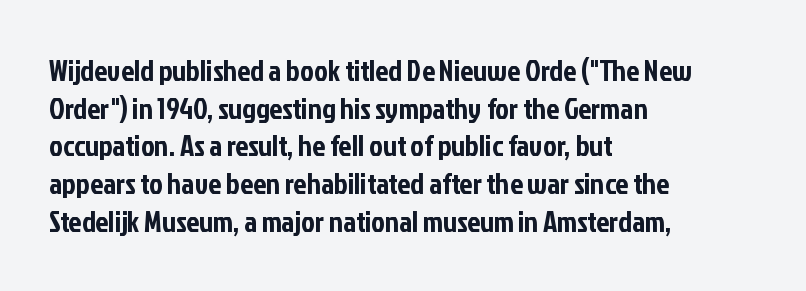
The image shows 29 px condensed sans-serif type, upright; set left-aligned, normal line spacing (1.3x), normal letter spacing, not underlined; low stroke contrast and a medium x-height.
